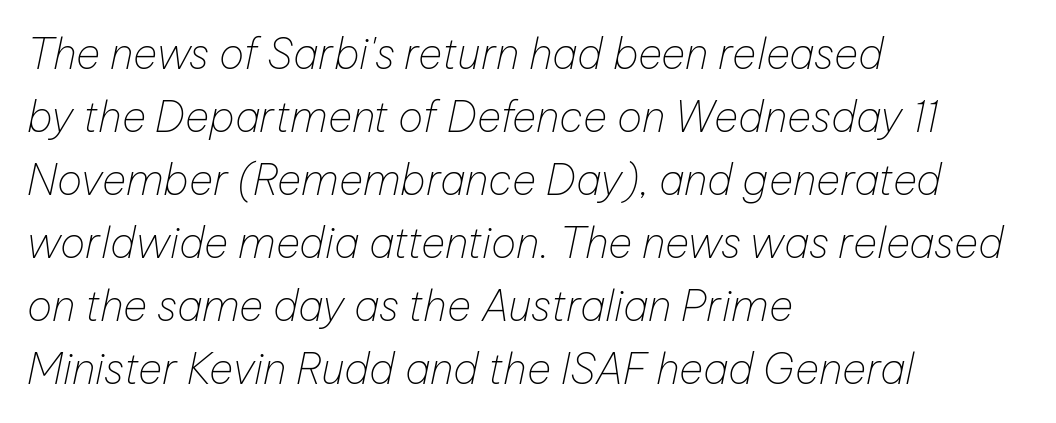
The glyphs look as if they've been sheared to an angle. The letters sit at their default tracking, neither squeezed nor spread. The words here are not underlined. Is this a fixed-width face? No — the glyphs have proportional, varying widths.
